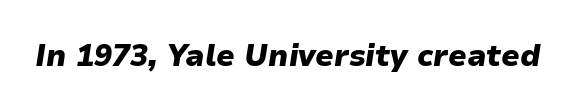
The image shows 30 px heavy type, italic (leaning right); set normal letter spacing, not underlined; low stroke contrast and a medium x-height.
